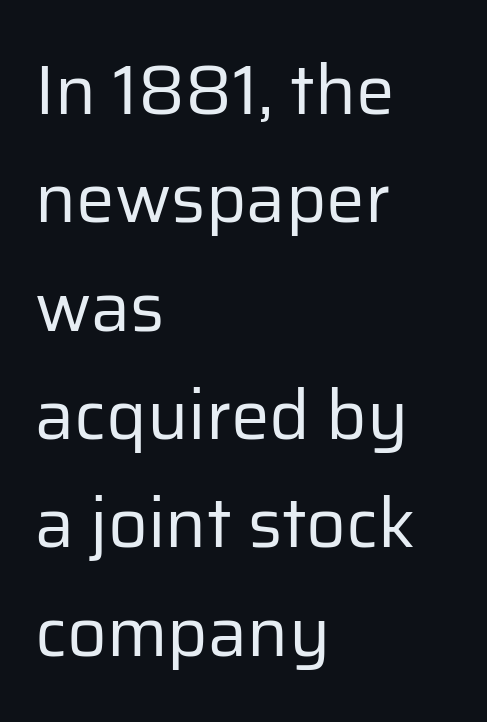
The foot of each line stays bare and open. Summary of vertical rhythm: regular, with standard interline spacing. The specimen reads as upright at a glance. One-word summary of the alignment: left.
